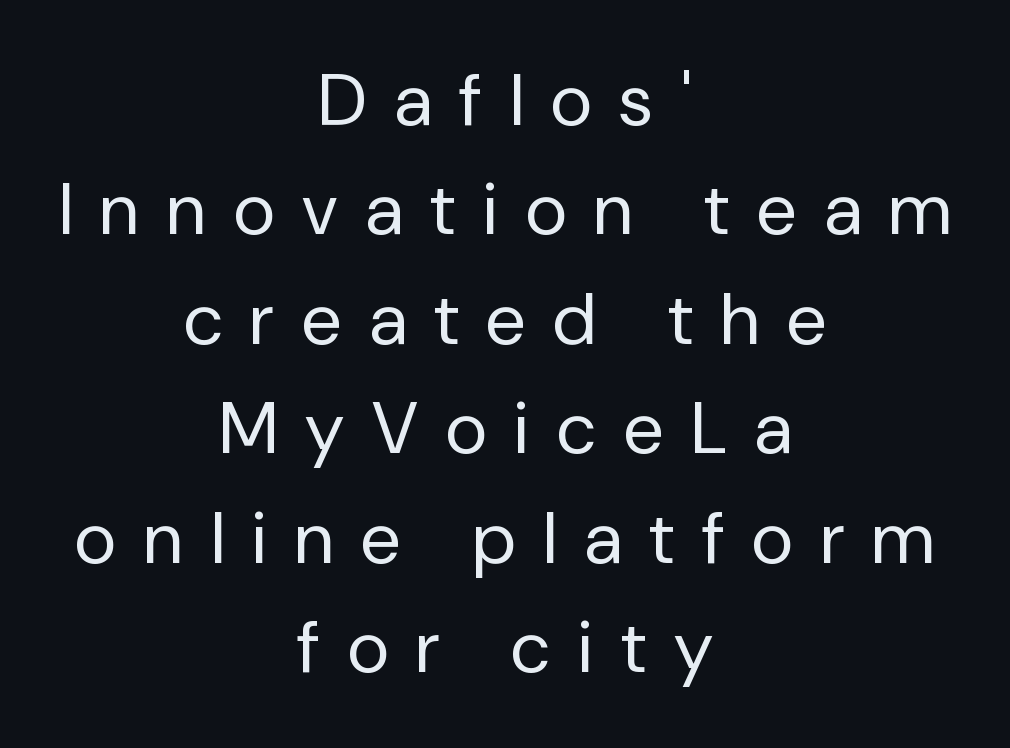
{"serif": "no", "italic": "no", "bold": "no", "weight": "regular", "width": "normal", "stroke_contrast": "low", "x_height": "medium", "monospaced": "no", "underline": "no", "align": "center", "line_spacing": "normal", "line_spacing_ratio": 1.5, "letter_spacing": "wide", "letter_spacing_em": 0.38, "glyph_px": 73}
